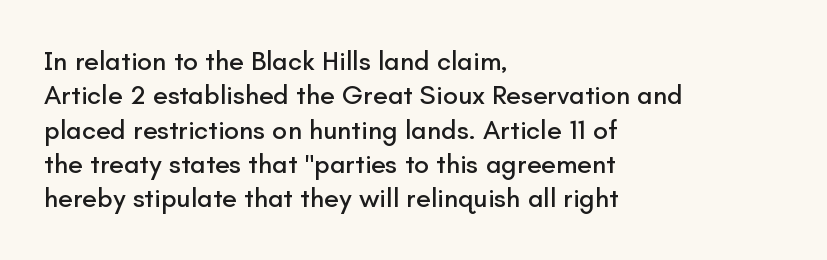
The image shows 27 px text type, upright; set left-aligned, normal line spacing (1.27x), normal letter spacing, not underlined.
